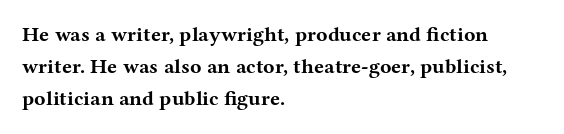
Q: Is the text bold? A: Yes.
Q: Is the text italic (slanted)? A: No, it is upright.
Q: Is the text underlined? A: No.
Q: How is the paragraph aligned? A: Left-aligned.
Q: Is the spacing between letters normal or unusually wide? A: Normal.
Q: Is the spacing between lines tight, normal or loose? A: Normal.
